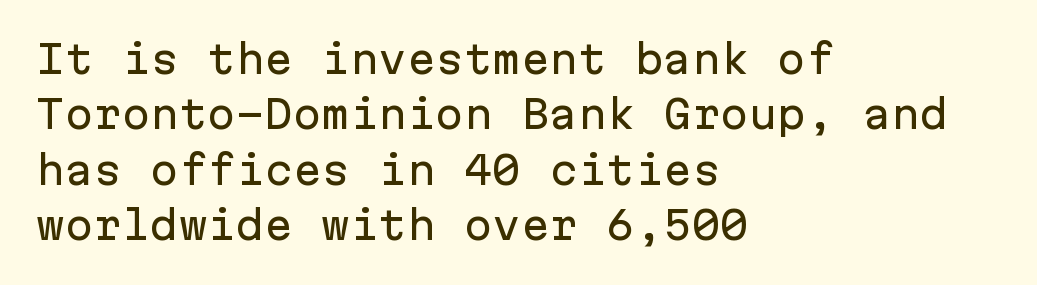
{"serif": "no", "italic": "no", "width": "normal", "stroke_contrast": "low", "x_height": "medium", "monospaced": "yes", "underline": "no", "align": "left", "line_spacing": "normal", "line_spacing_ratio": 1.46, "letter_spacing": "normal", "letter_spacing_em": 0.0, "glyph_px": 38}
